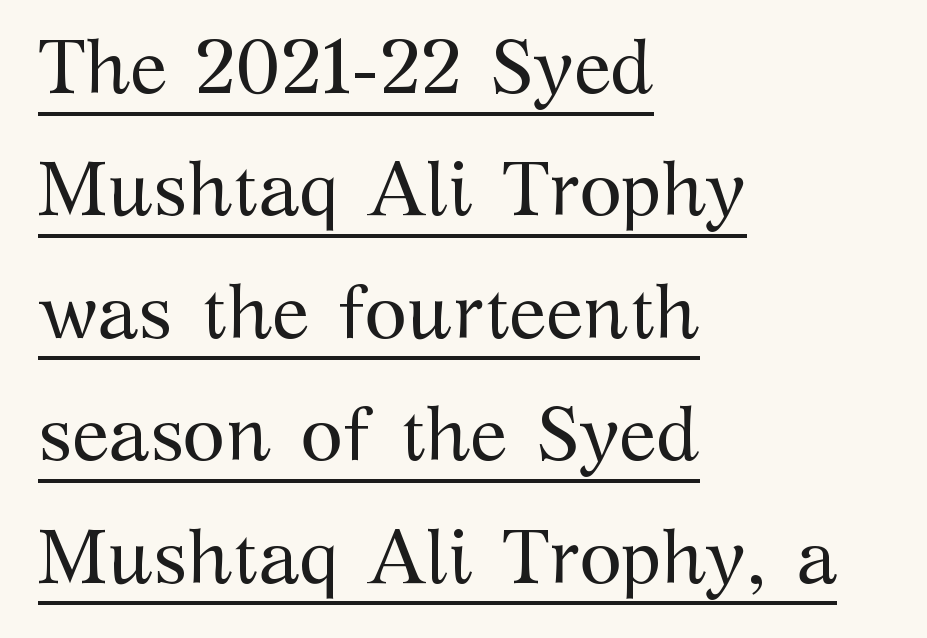
The image shows 77 px regular-weight serif type, upright; set left-aligned, normal line spacing (1.59x), normal letter spacing, underlined; medium stroke contrast and a medium x-height.
